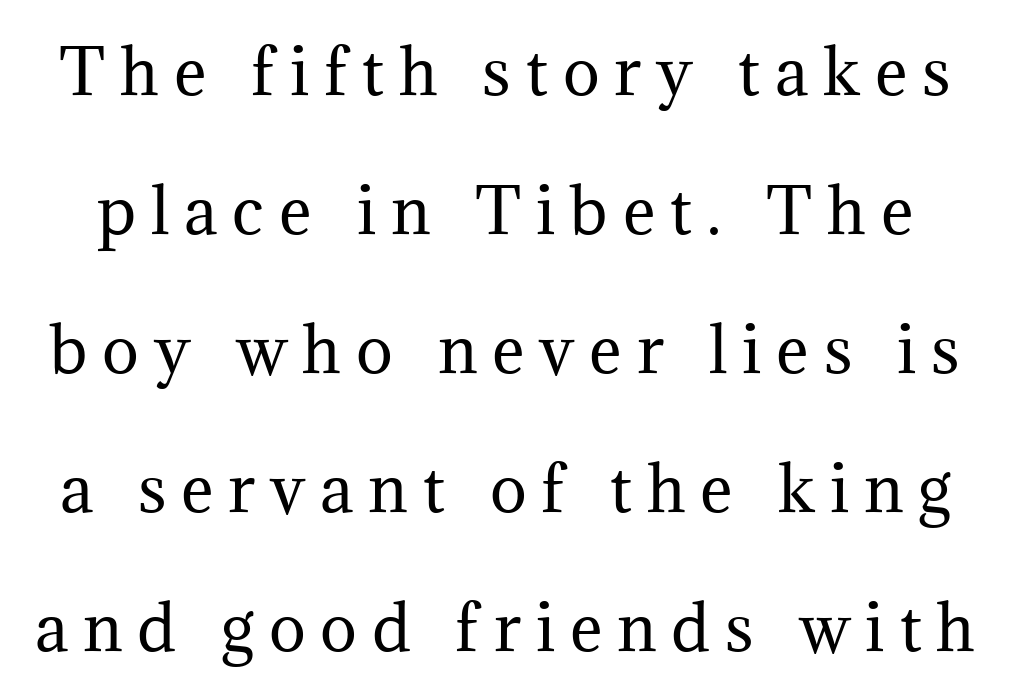
The image shows 62 px regular-weight serif type, upright; set loose line spacing (2.24x), unusually wide letter spacing (+0.24 em), not underlined; medium stroke contrast and a medium x-height.
